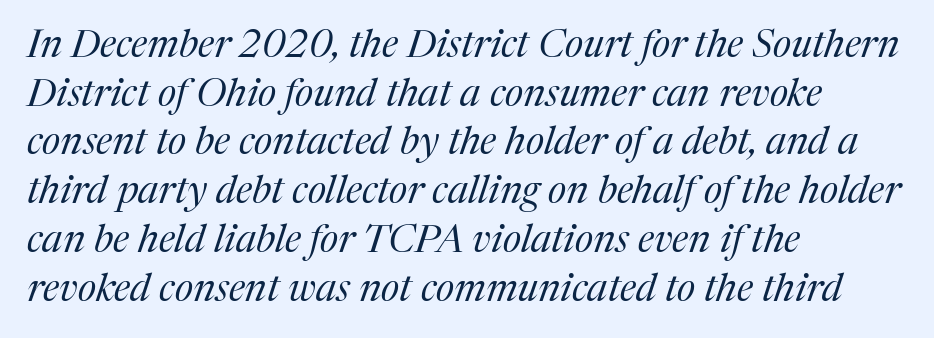
{"serif": "yes", "italic": "yes", "lean": "right", "slant_degrees": 17, "bold": "no", "weight": "regular", "width": "normal", "stroke_contrast": "medium", "x_height": "medium", "monospaced": "no", "underline": "no", "align": "left", "line_spacing": "normal", "line_spacing_ratio": 1.25, "letter_spacing": "normal", "letter_spacing_em": 0.0, "glyph_px": 39}
